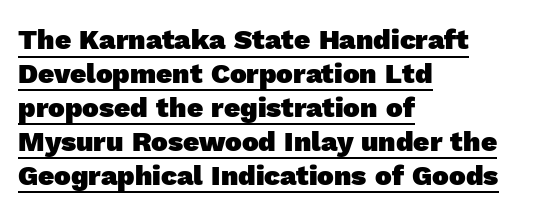
Q: Is the text bold? A: Yes.
Q: Is the typeface a serif or a sans-serif typeface? A: Sans-serif.
Q: Is the text underlined? A: Yes.
Q: How is the paragraph aligned? A: Left-aligned.
Q: Is the spacing between letters normal or unusually wide? A: Normal.
Q: Width (condensed, normal, or wide)? A: Normal.
Q: x-height? A: Medium.
Q: Monospaced? A: No.
